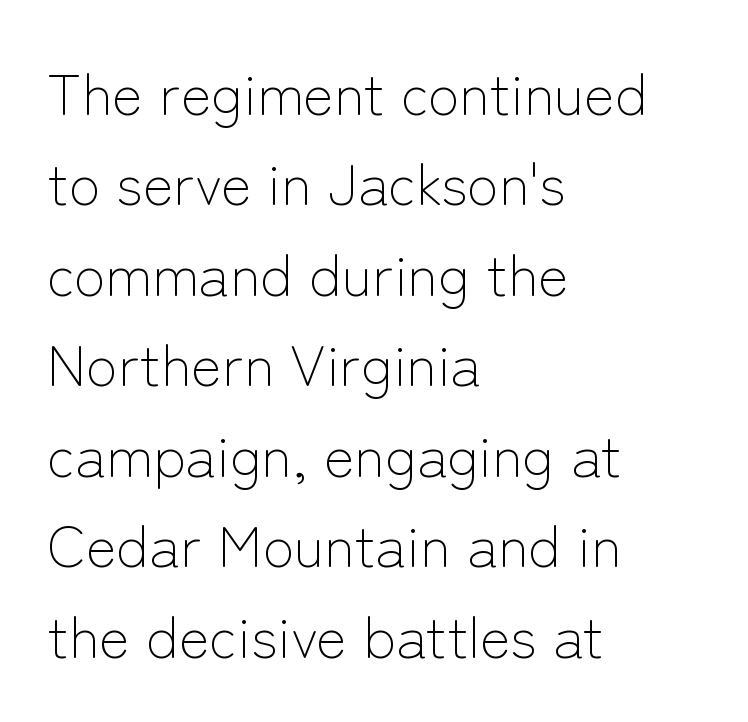
{"serif": "no", "italic": "no", "bold": "no", "weight": "light", "width": "normal", "stroke_contrast": "low", "x_height": "medium", "monospaced": "no", "underline": "no", "align": "left", "line_spacing": "normal", "line_spacing_ratio": 1.56, "letter_spacing": "normal", "letter_spacing_em": 0.0, "glyph_px": 58}
